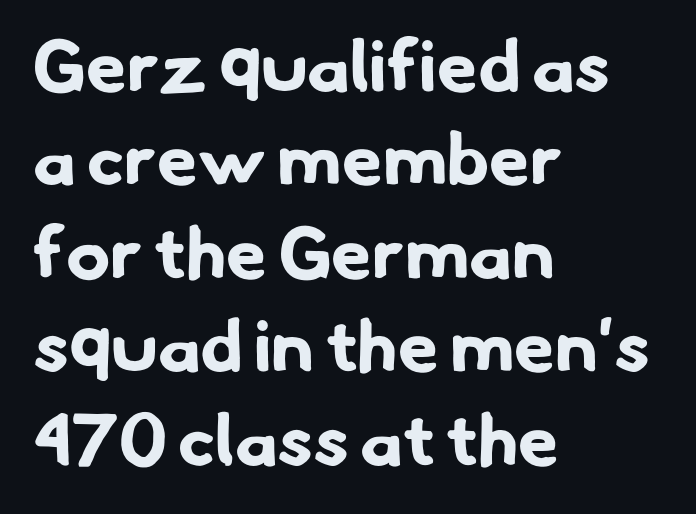
The image shows 73 px bold sans-serif type; set left-aligned, normal line spacing (1.28x), normal letter spacing, not underlined; low stroke contrast and a small x-height.
